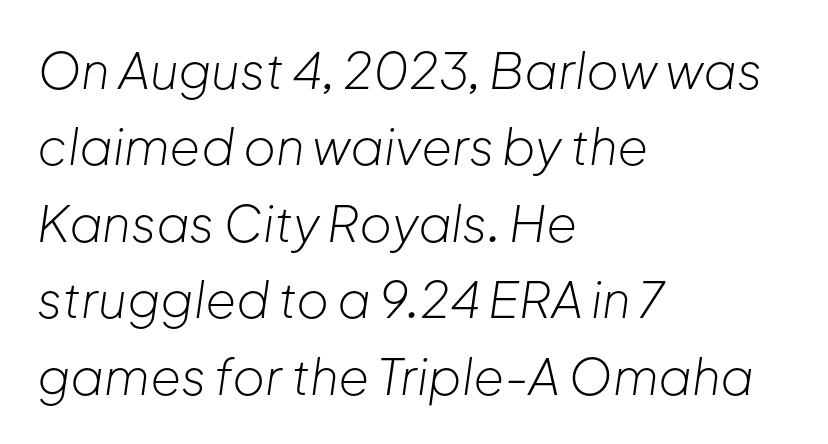
If you drew a ruler down the left edge, every line would touch it. These glyphs show unthickened strokes, regular width or finer. Rule under the text: the space is simply empty. You could not count columns in this text — the font is proportionally spaced. Evenly set lines give the paragraph a standard silhouette. Rendered with sloped, italic letterforms.
